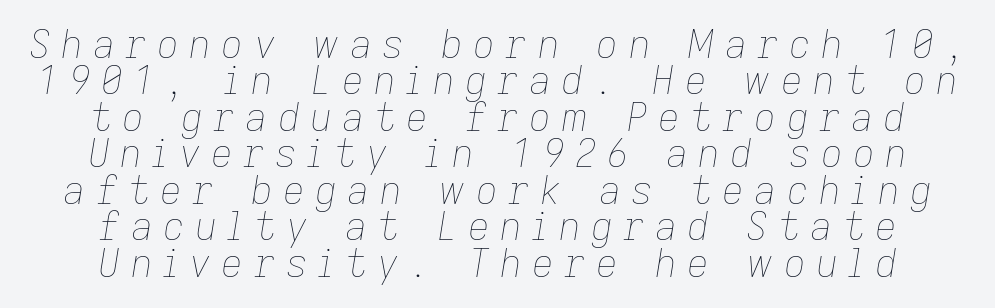
{"italic": "yes", "lean": "right", "slant_degrees": 9, "bold": "no", "weight": "thin", "width": "normal", "stroke_contrast": "low", "x_height": "medium", "monospaced": "no", "underline": "no", "align": "center", "line_spacing": "tight", "line_spacing_ratio": 0.96, "letter_spacing": "wide", "letter_spacing_em": 0.27, "glyph_px": 38}
